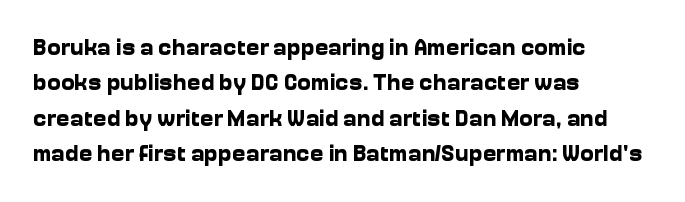
Q: Is the text bold? A: Yes.
Q: Is the text italic (slanted)? A: No, it is upright.
Q: Is the text underlined? A: No.
Q: How is the paragraph aligned? A: Left-aligned.
Q: Is the spacing between letters normal or unusually wide? A: Normal.
Q: Is the spacing between lines tight, normal or loose? A: Normal.
